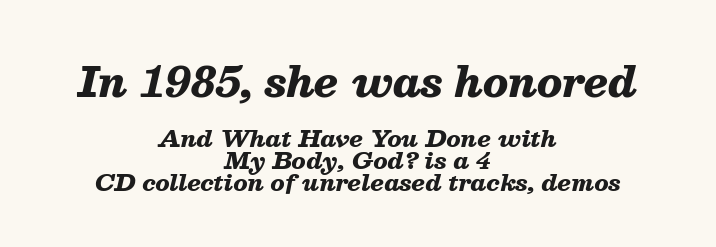
Q: Is the text bold? A: Yes.
Q: Is the text italic (slanted)? A: Yes, it leans right by about 13 degrees.
Q: Is the text underlined? A: No.
Q: How is the paragraph aligned? A: Centered.
Q: Is the spacing between letters normal or unusually wide? A: Normal.
Q: Is the spacing between lines tight, normal or loose? A: Tight.
Q: Which block of text is set in a larger size, the first (top) or the second (bottom)? A: The first (top) one.
Q: Width (condensed, normal, or wide)? A: Normal.
Q: Stroke contrast? A: Medium.
Q: x-height? A: Medium.
Q: Monospaced? A: No.
